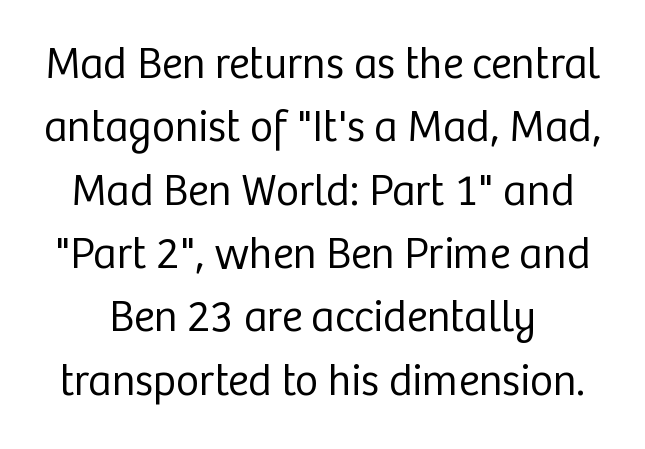
The image shows 44 px regular-weight sans-serif type, upright; set normal line spacing (1.44x), normal letter spacing, not underlined; low stroke contrast and a medium x-height.
